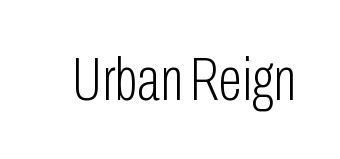
{"serif": "no", "italic": "no", "bold": "no", "weight": "light", "width": "condensed", "stroke_contrast": "low", "x_height": "medium", "monospaced": "no", "underline": "no", "letter_spacing": "normal", "letter_spacing_em": 0.0, "glyph_px": 62}
